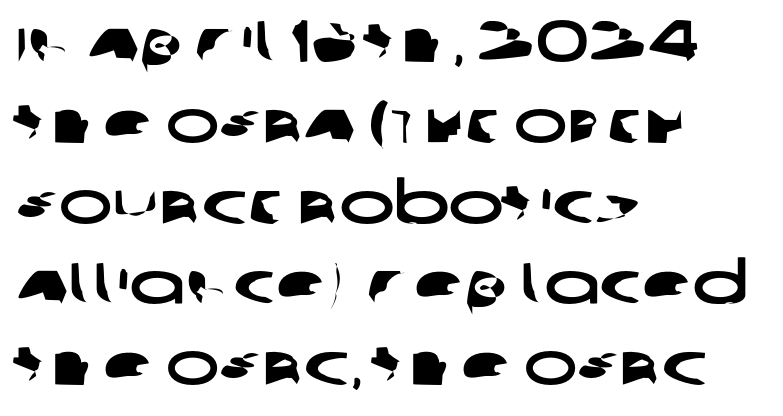
{"serif": "no", "width": "wide", "stroke_contrast": "low", "x_height": "large", "monospaced": "no", "underline": "no", "align": "left", "line_spacing": "normal", "line_spacing_ratio": 1.37, "letter_spacing": "normal", "letter_spacing_em": 0.0, "glyph_px": 59}
